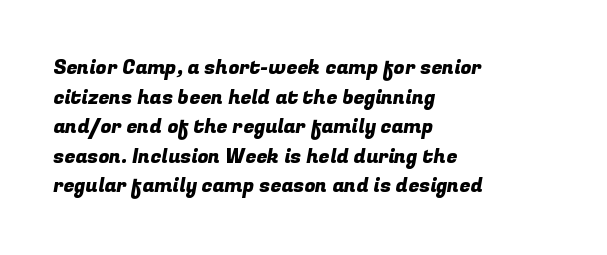
The rendering uses a moderate line-height, typical for paragraphs. The strip under each line holds only bare page. Does the copy run flush right? No — it runs flush left. Tracking here is standard; glyphs follow each other at the usual distance.
